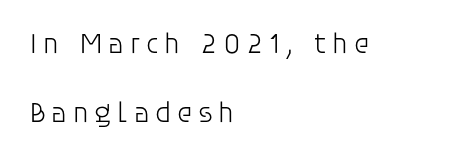
{"serif": "no", "italic": "no", "bold": "no", "weight": "light", "width": "normal", "stroke_contrast": "low", "x_height": "large", "monospaced": "no", "underline": "no", "align": "left", "line_spacing": "loose", "line_spacing_ratio": 2.37, "glyph_px": 29}
